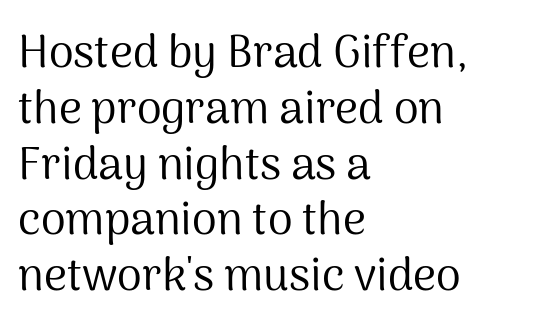
Look at the tracking — it's just the regular setting, nothing added. The compositor pushed each line to the left boundary. A clean baseline with only descenders dipping below it. Does the lettering tilt? It doesn't — this is upright. Grotesque or geometric, the face here clearly has no serifs. These lines are rendered in a variable-pitch font.
